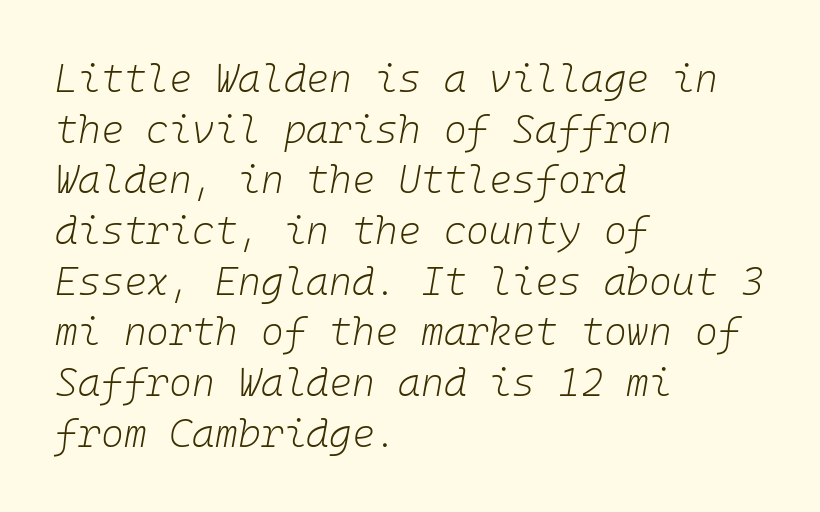
Letters have the restrained weight of plain body copy at most. Spacing between characters is what you'd get straight out of the box. Compared with ordinary roman type, these characters are visibly tilted. Teacher's note: observe the even left margin — that is flush-left alignment.
